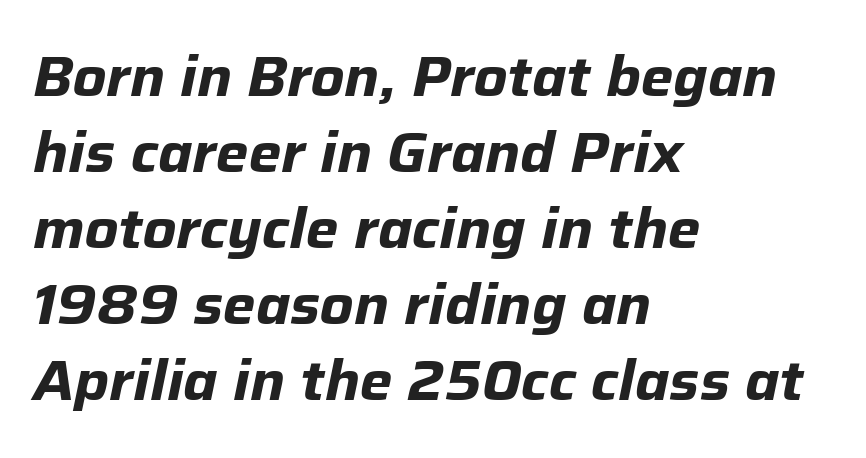
The designer left line spacing at the default. The words here are not underlined. The face used here is proportionally spaced, like ordinary book or web type. The rag falls on the right side of this text block.
